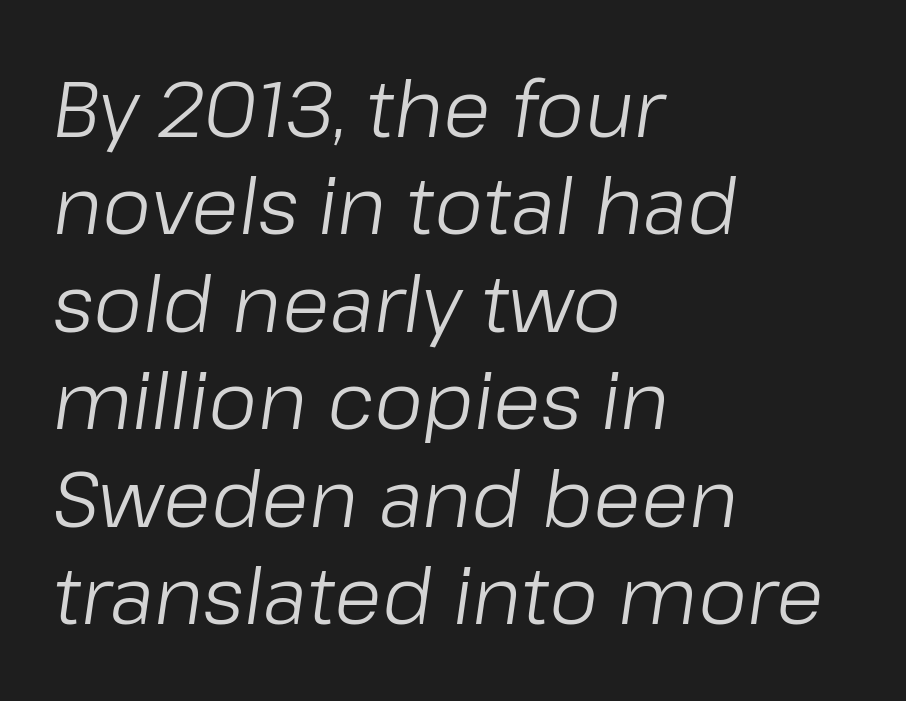
{"italic": "yes", "lean": "right", "slant_degrees": 8, "bold": "no", "weight": "light", "width": "normal", "stroke_contrast": "low", "x_height": "medium", "monospaced": "no", "underline": "no", "align": "left", "line_spacing": "normal", "line_spacing_ratio": 1.25, "letter_spacing": "normal", "letter_spacing_em": 0.0, "glyph_px": 78}
